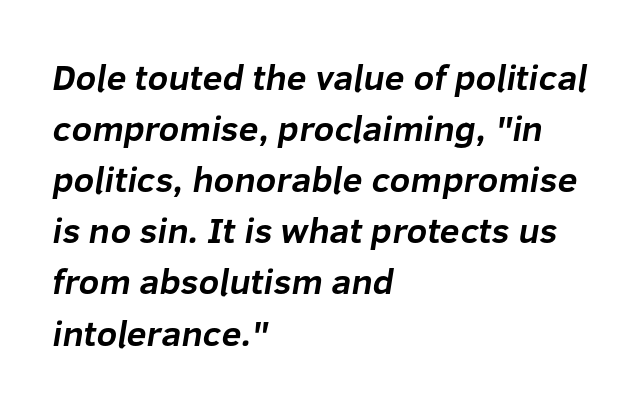
Here the designer chose a conventional face with non-uniform glyph widths. Is this a sans? Yes — the strokes have no serifs. You'd pick this weight for a headline — it's a proper bold. Descenders are the only things crossing below the line.
